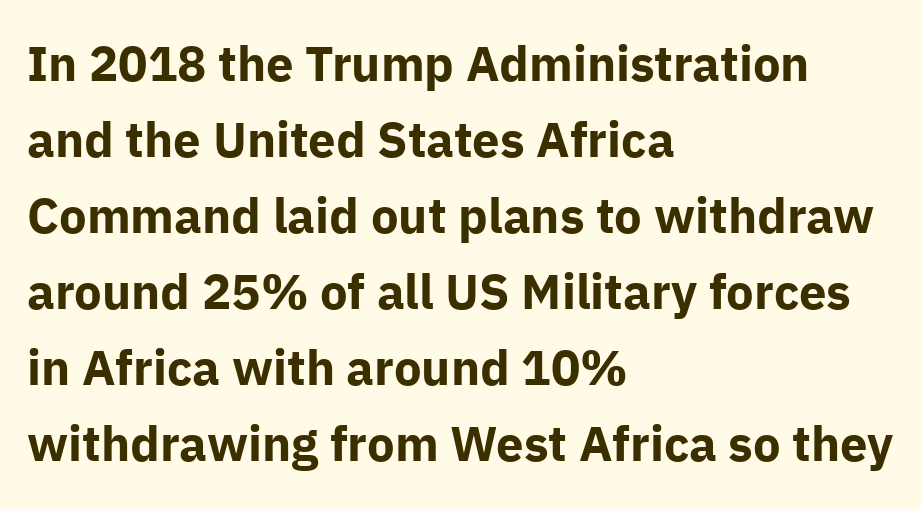
The image shows 49 px bold sans-serif type, upright; set left-aligned, normal line spacing (1.55x), normal letter spacing, not underlined; low stroke contrast and a medium x-height.
